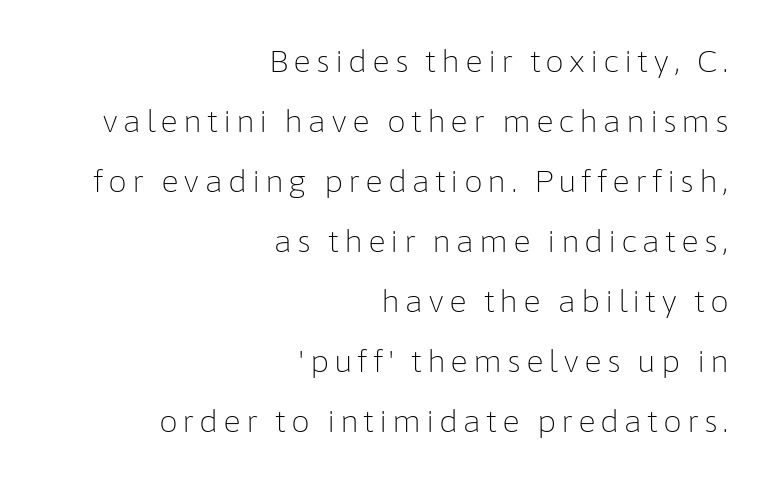
The image shows 30 px light sans-serif type, upright; set right-aligned, loose line spacing (2.0x), not underlined; low stroke contrast and a medium x-height.
